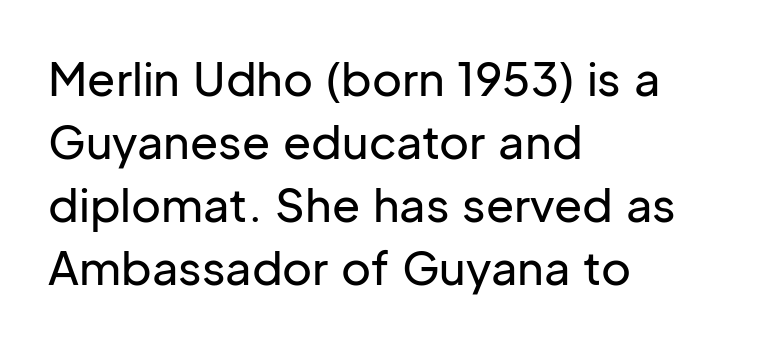
Q: Is the text italic (slanted)? A: No, it is upright.
Q: Is the typeface a serif or a sans-serif typeface? A: Sans-serif.
Q: Is the text underlined? A: No.
Q: How is the paragraph aligned? A: Left-aligned.
Q: Is the spacing between letters normal or unusually wide? A: Normal.
Q: Is the spacing between lines tight, normal or loose? A: Normal.
Q: Width (condensed, normal, or wide)? A: Normal.
Q: Stroke contrast? A: Low.
Q: x-height? A: Medium.
Q: Monospaced? A: No.
